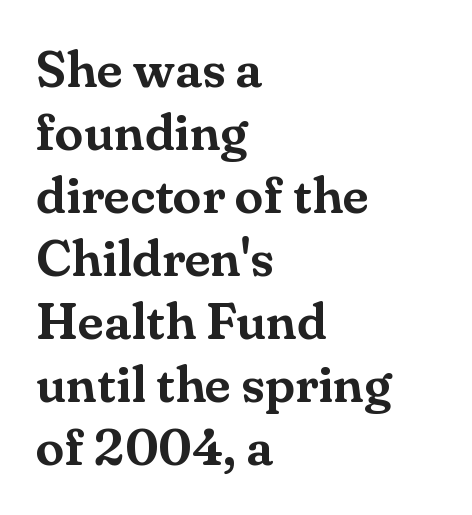
The image shows 52 px serif type, upright; set left-aligned, line spacing 1.21x, normal letter spacing, not underlined; medium stroke contrast and a small x-height.
